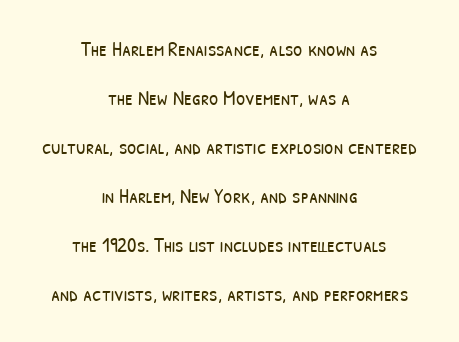
No letter is thick-stroked: the sample isn't bold. The lines in this sample share a center point and differ in where they start and stop. The line texture is even and compact thanks to regular tracking. Has an underline been added? It has not. The leading is generous, giving the passage an open texture.
